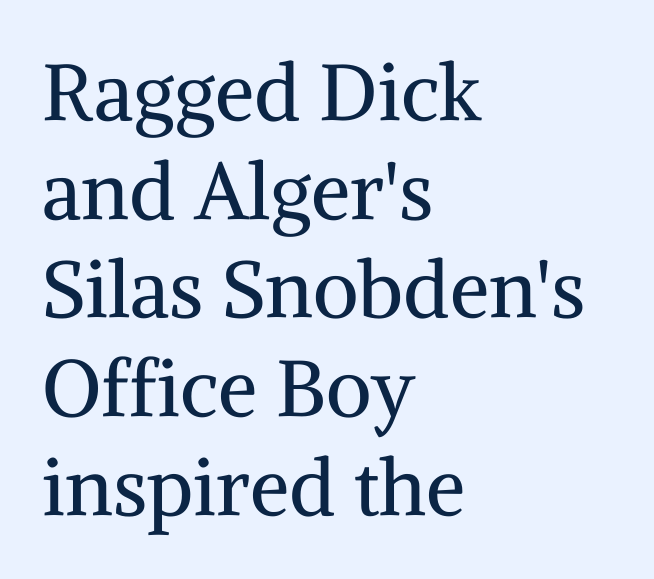
{"serif": "yes", "italic": "no", "bold": "no", "weight": "regular", "width": "normal", "stroke_contrast": "medium", "x_height": "medium", "monospaced": "no", "underline": "no", "align": "left", "line_spacing": "normal", "line_spacing_ratio": 1.25, "letter_spacing": "normal", "letter_spacing_em": 0.0, "glyph_px": 79}
